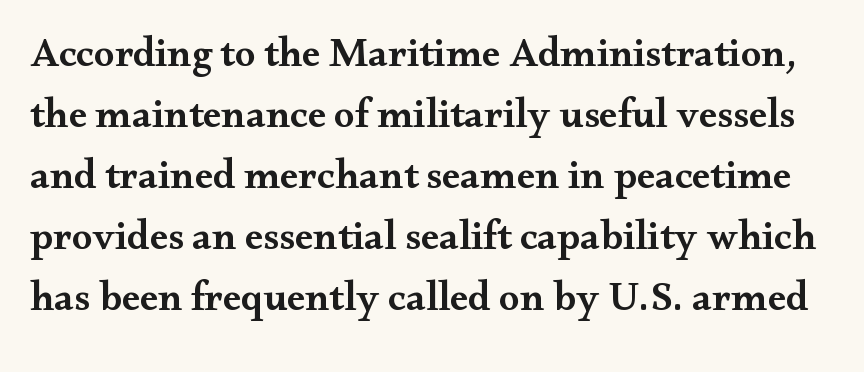
The image shows 41 px semibold, wide serif type, upright; set normal line spacing (1.49x), normal letter spacing, not underlined; medium stroke contrast and a small x-height.
